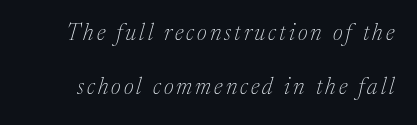
{"italic": "yes", "lean": "right", "slant_degrees": 17, "bold": "no", "underline": "no", "line_spacing": "loose", "line_spacing_ratio": 2.35, "glyph_px": 23}
